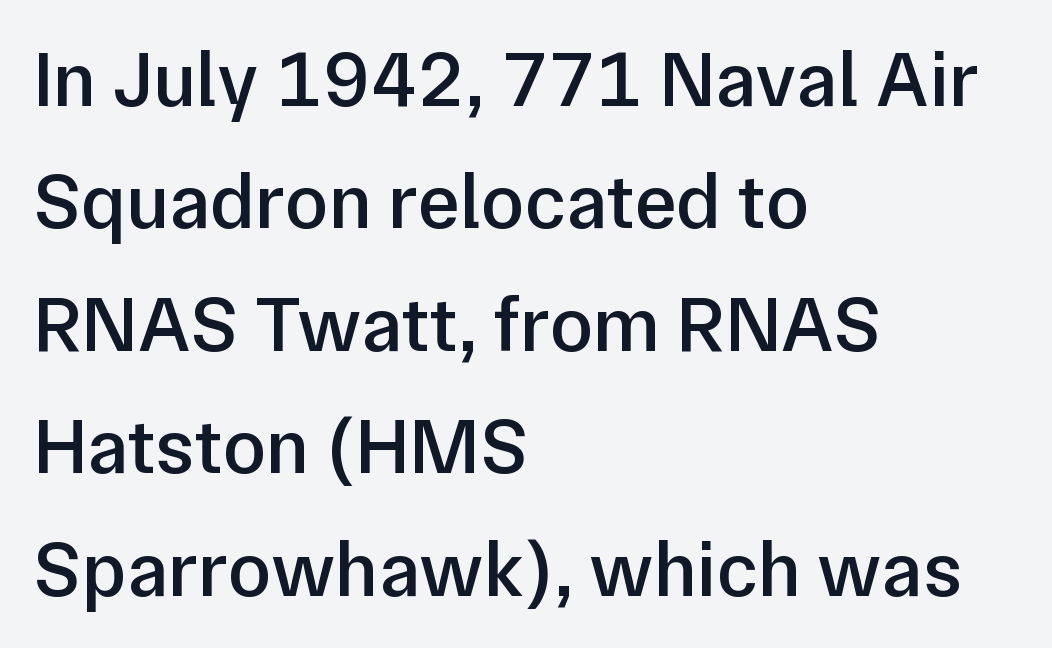
{"serif": "no", "italic": "no", "bold": "semi", "weight": "semibold", "width": "normal", "stroke_contrast": "low", "x_height": "medium", "monospaced": "no", "underline": "no", "align": "left", "line_spacing": "normal", "line_spacing_ratio": 1.55, "letter_spacing": "normal", "letter_spacing_em": 0.0, "glyph_px": 79}
